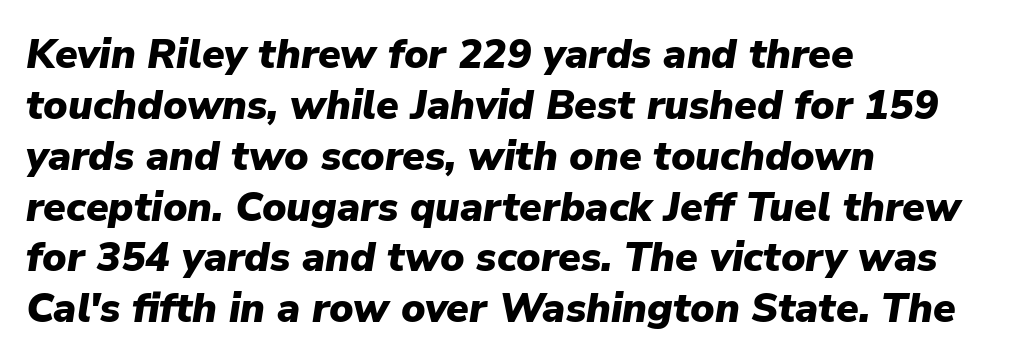
The image shows 41 px heavy type, italic (leaning right); set left-aligned, line spacing 1.24x, normal letter spacing, not underlined; low stroke contrast and a medium x-height.
